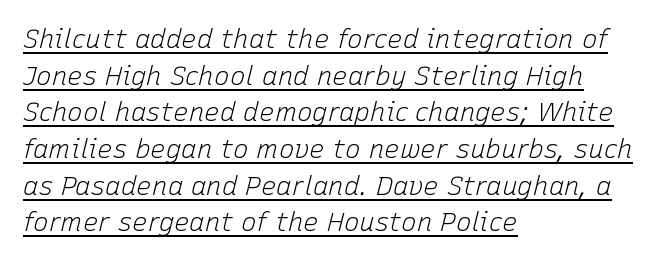
{"italic": "yes", "lean": "right", "slant_degrees": 15, "bold": "no", "underline": "yes", "align": "left", "line_spacing": "normal", "line_spacing_ratio": 1.41, "letter_spacing": "normal", "letter_spacing_em": 0.0, "glyph_px": 26}
